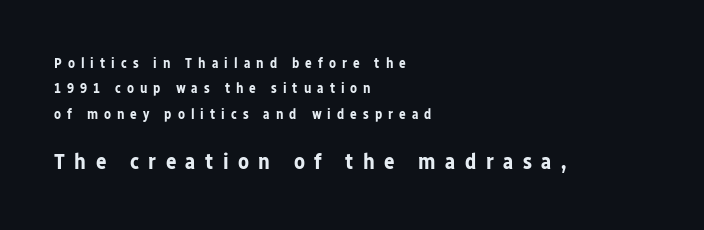
The lettering stays uniformly vertical, giving the passage a roman look. Each line starts at the same left margin while the right side varies. The lower block of text is set noticeably larger than the block above it. The face used here has the dense, thick strokes of a bold. The baseline area is clear. You could only call the tracking loose — the letters float apart.
